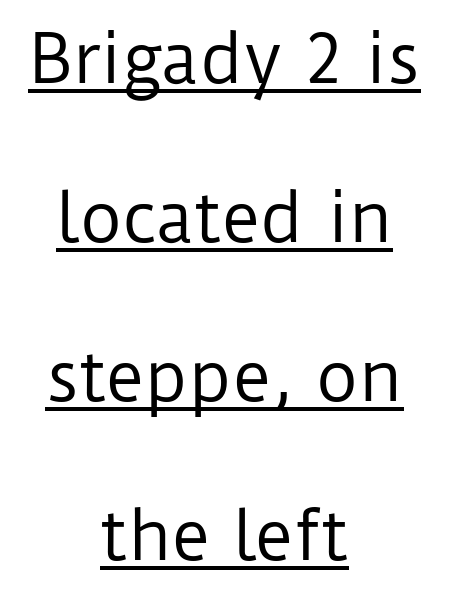
{"serif": "no", "italic": "no", "bold": "no", "weight": "regular", "width": "normal", "stroke_contrast": "low", "x_height": "medium", "monospaced": "no", "underline": "yes", "align": "center", "line_spacing": "loose", "line_spacing_ratio": 2.41, "letter_spacing": "normal", "letter_spacing_em": 0.0, "glyph_px": 66}
